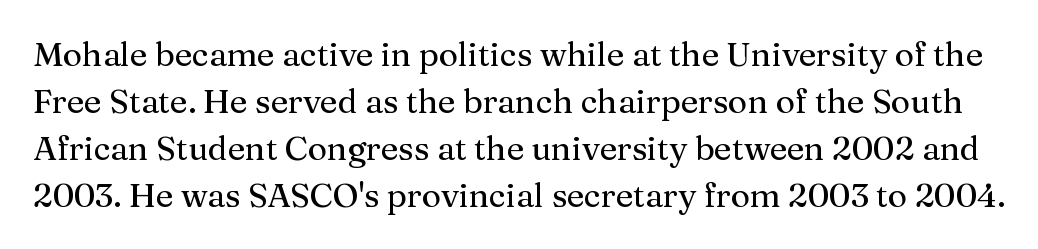
{"serif": "yes", "italic": "no", "width": "normal", "stroke_contrast": "medium", "x_height": "medium", "monospaced": "no", "underline": "no", "line_spacing": "normal", "line_spacing_ratio": 1.42, "letter_spacing": "normal", "letter_spacing_em": 0.0, "glyph_px": 33}
